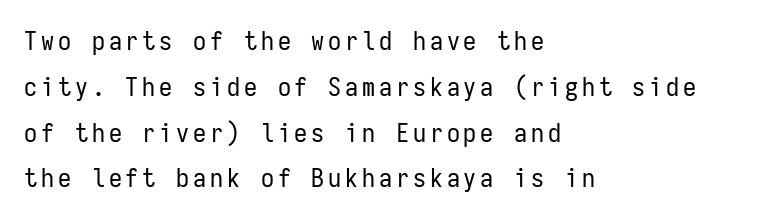
The image shows 26 px text type, upright; set left-aligned, line spacing 1.76x, not underlined.
